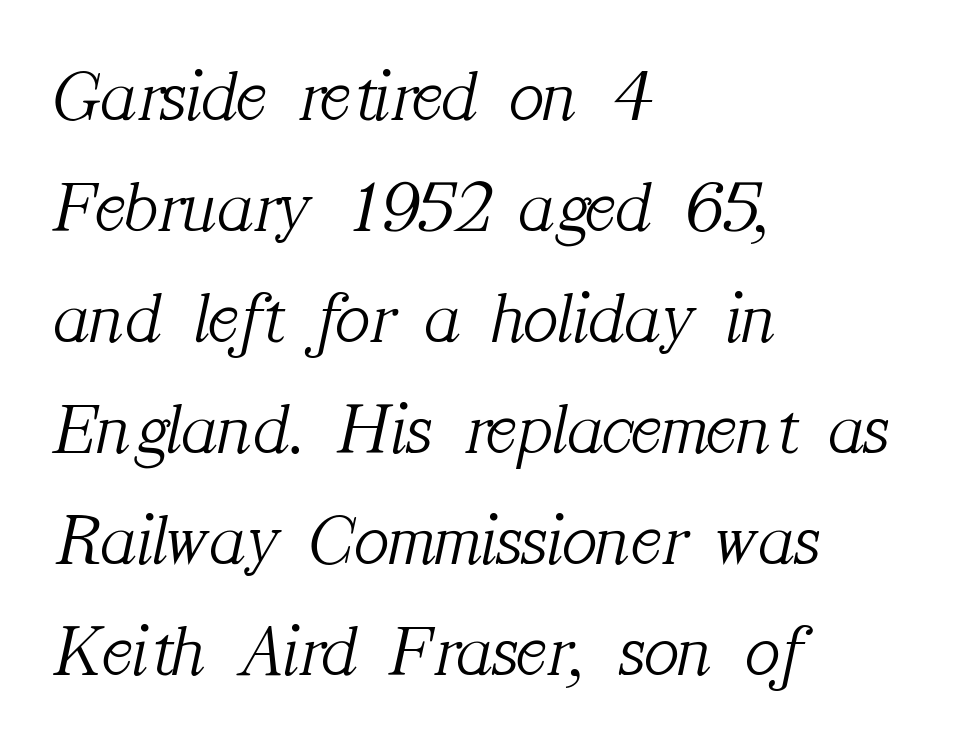
Words float on clear page, feet unadorned. Line beginnings align vertically; line endings do not. Each letter keeps its own natural width here, so spacing adapts to shape. The weight would be labelled regular, book, light, or lighter still.
